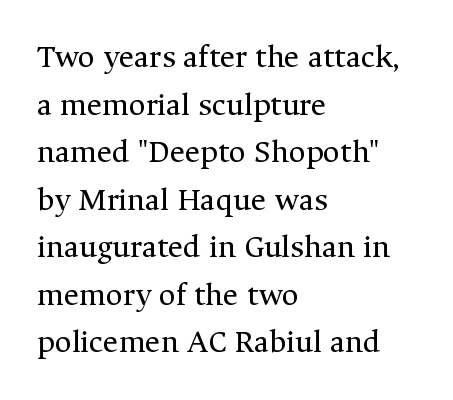
All the whitespace from short lines collects on the right. Old-style or modern, the face here clearly has serifs. The letterforms sit shoulder to shoulder at normal distance. Underlining? Definitely not there. This reads as an unemphasized weight, regular at the heaviest. Notice how the stems are strictly vertical — no italics here.
